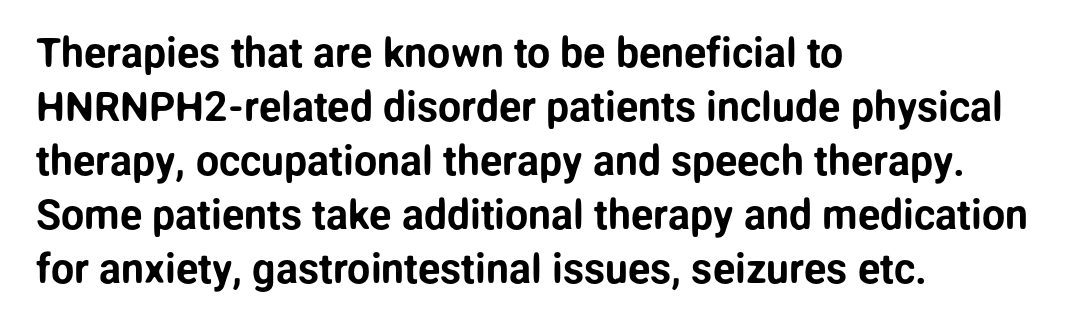
Q: Is the text italic (slanted)? A: No, it is upright.
Q: Is the typeface a serif or a sans-serif typeface? A: Sans-serif.
Q: Is the text underlined? A: No.
Q: How is the paragraph aligned? A: Left-aligned.
Q: Is the spacing between letters normal or unusually wide? A: Normal.
Q: Is the spacing between lines tight, normal or loose? A: Normal.
Q: Width (condensed, normal, or wide)? A: Normal.
Q: Stroke contrast? A: Low.
Q: x-height? A: Medium.
Q: Monospaced? A: No.
